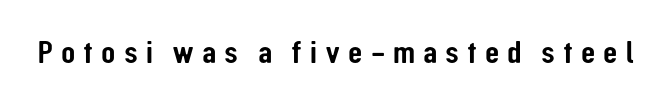
Here the designer chose a conventional face with non-uniform glyph widths. Unlike italic type, these characters show no tilt at all. The tracking reads as deliberately expanded to a designer's eye. This sample uses a sans-serif face. The glyphs are unaccompanied by any horizontal stroke below them.
